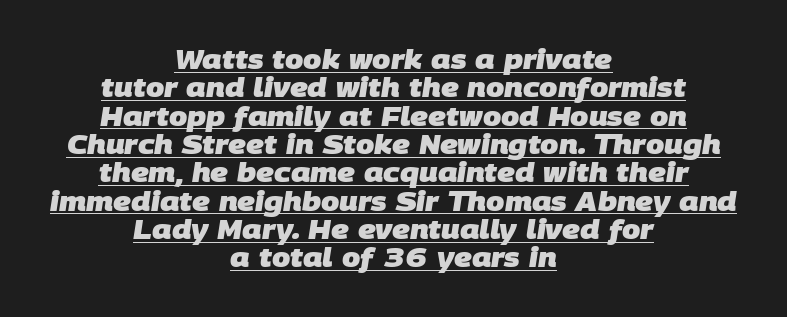
These lines carry a lot of weight — the face is fully bold. Short note: letters normally spaced. The whitespace from short lines is split evenly between both sides. Is there much room between lines? No — they nearly touch.
